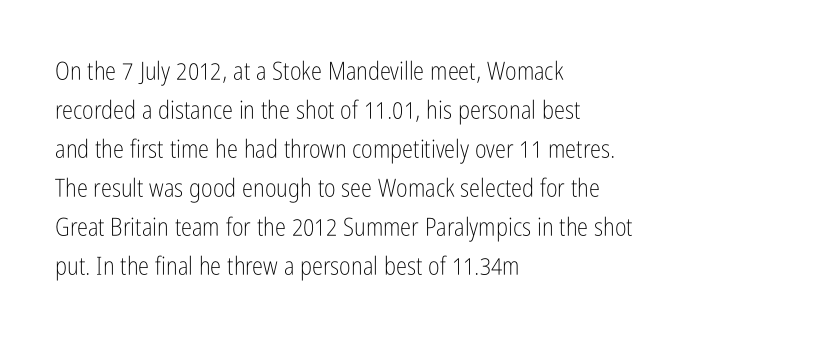
Q: Is the text bold? A: No.
Q: Is the text italic (slanted)? A: No, it is upright.
Q: Is the text underlined? A: No.
Q: How is the paragraph aligned? A: Left-aligned.
Q: Is the spacing between letters normal or unusually wide? A: Normal.
Q: Is the spacing between lines tight, normal or loose? A: Normal.
